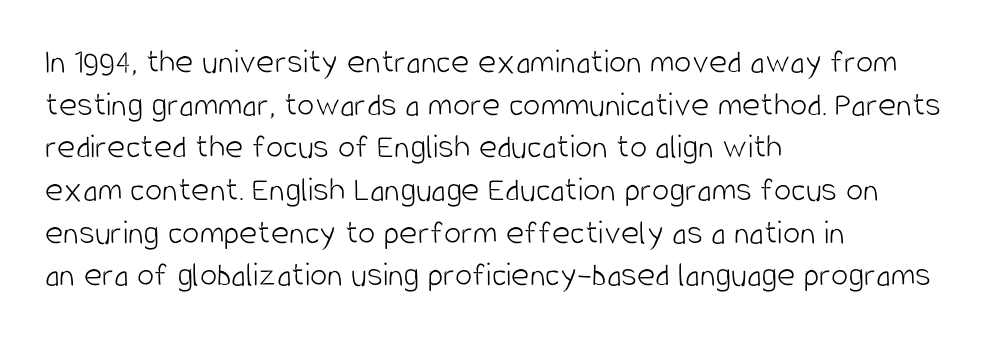
Q: Is the text bold? A: No.
Q: Is the text italic (slanted)? A: No, it is upright.
Q: Is the typeface a serif or a sans-serif typeface? A: Sans-serif.
Q: Is the text underlined? A: No.
Q: How is the paragraph aligned? A: Left-aligned.
Q: Is the spacing between letters normal or unusually wide? A: Normal.
Q: Width (condensed, normal, or wide)? A: Condensed.
Q: Stroke contrast? A: Low.
Q: x-height? A: Large.
Q: Monospaced? A: No.
